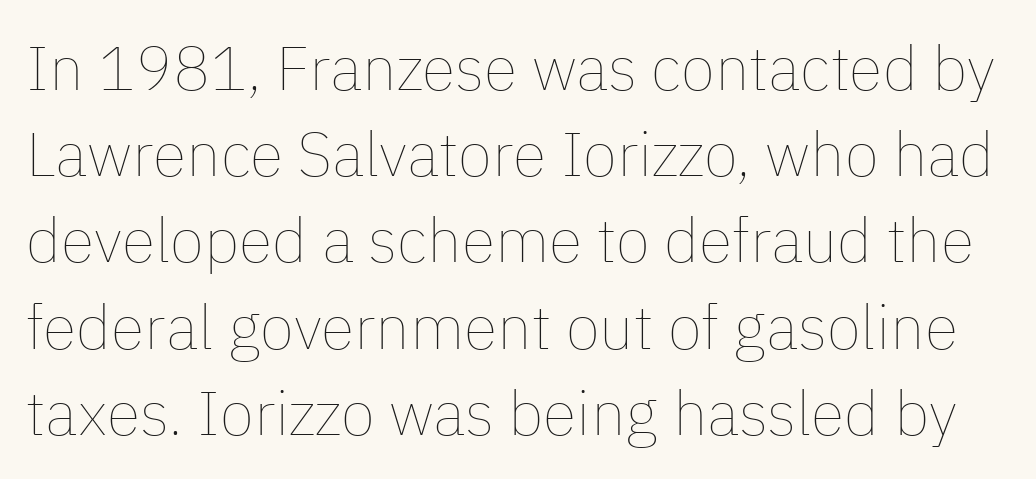
{"italic": "no", "bold": "no", "weight": "thin", "width": "normal", "stroke_contrast": "low", "x_height": "medium", "monospaced": "no", "underline": "no", "line_spacing": "normal", "line_spacing_ratio": 1.39, "letter_spacing": "normal", "letter_spacing_em": 0.0, "glyph_px": 62}
